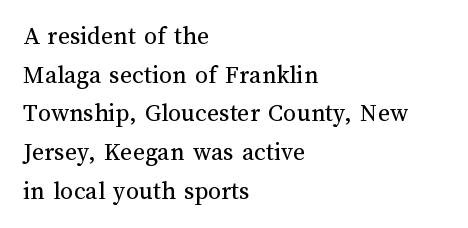
{"italic": "no", "bold": "no", "underline": "no", "align": "left", "line_spacing": "normal", "line_spacing_ratio": 1.49, "letter_spacing": "normal", "letter_spacing_em": 0.0, "glyph_px": 26}
